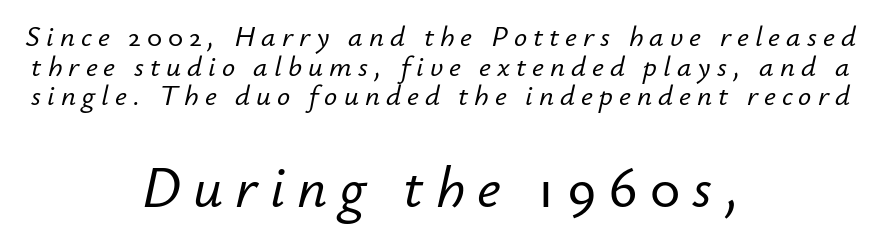
The image shows 58 px text type, italic (leaning right); set centered, tight line spacing (1.02x), unusually wide letter spacing (+0.21 em), not underlined; the second (bottom) block is 2.0x larger; low stroke contrast and a small x-height.
